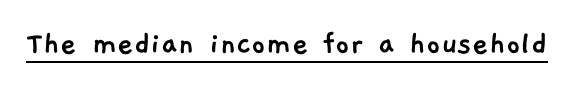
Q: Is the typeface a serif or a sans-serif typeface? A: Sans-serif.
Q: Is the text underlined? A: Yes.
Q: Is the spacing between letters normal or unusually wide? A: Normal.
Q: Width (condensed, normal, or wide)? A: Normal.
Q: Stroke contrast? A: Low.
Q: x-height? A: Medium.
Q: Monospaced? A: No.
